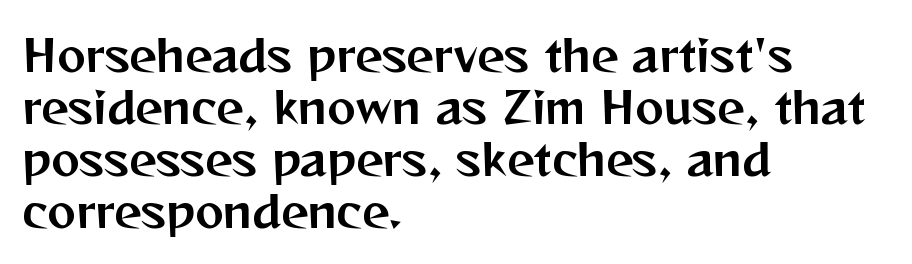
Q: Is the text italic (slanted)? A: No, it is upright.
Q: Is the typeface a serif or a sans-serif typeface? A: Sans-serif.
Q: Is the text underlined? A: No.
Q: How is the paragraph aligned? A: Left-aligned.
Q: Is the spacing between letters normal or unusually wide? A: Normal.
Q: Width (condensed, normal, or wide)? A: Normal.
Q: Stroke contrast? A: Medium.
Q: x-height? A: Medium.
Q: Monospaced? A: No.
